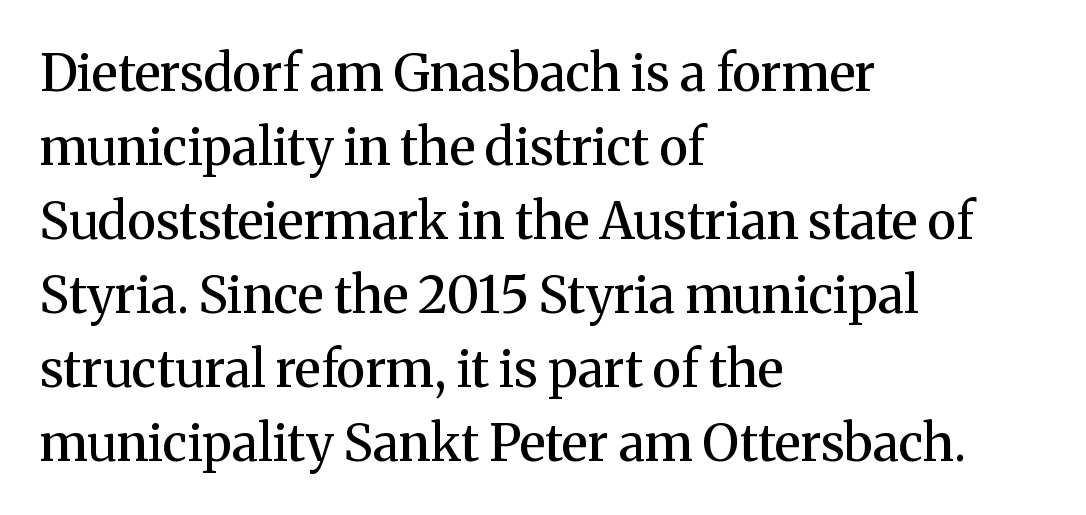
{"serif": "yes", "italic": "no", "bold": "semi", "weight": "semibold", "width": "normal", "stroke_contrast": "medium", "x_height": "medium", "monospaced": "no", "underline": "no", "align": "left", "line_spacing": "normal", "line_spacing_ratio": 1.45, "letter_spacing": "normal", "letter_spacing_em": 0.0, "glyph_px": 51}
